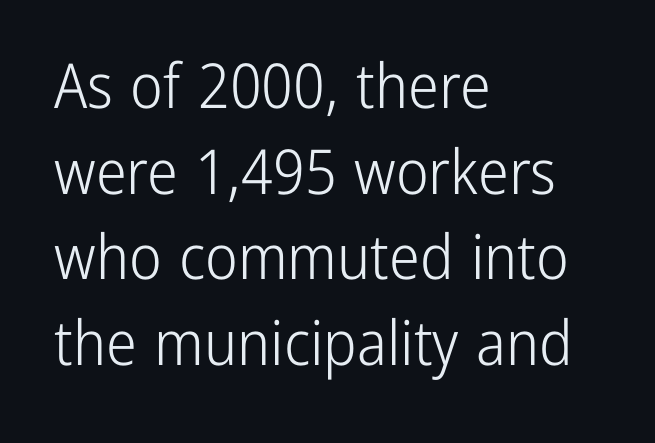
The image shows 62 px light, condensed sans-serif type, upright; set left-aligned, normal line spacing (1.38x), normal letter spacing, not underlined; low stroke contrast and a medium x-height.
